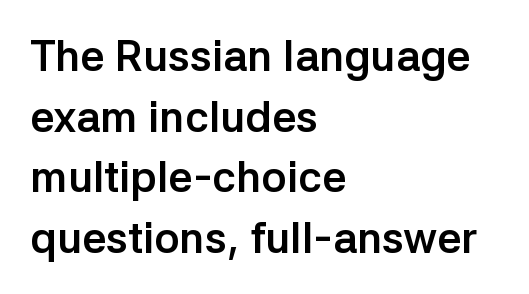
Horizontally, the lines are justified to the leading edge only. Examine the stroke ends and you'll find no serifs. Ascenders rise straight up at ninety degrees. This is heavy type, rendered in bold.
